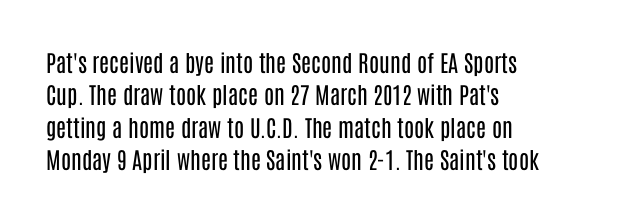
{"italic": "no", "bold": "no", "underline": "no", "align": "left", "line_spacing": "normal", "line_spacing_ratio": 1.41, "letter_spacing": "normal", "letter_spacing_em": 0.0, "glyph_px": 23}
